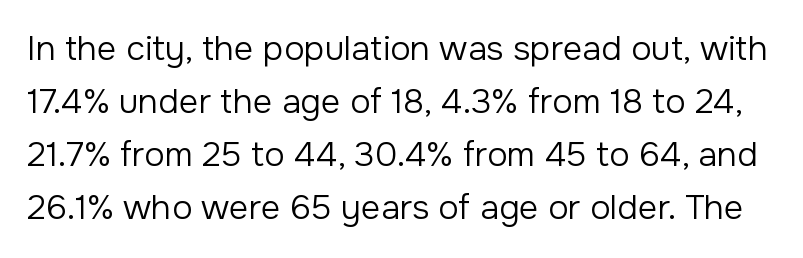
Q: Is the text bold? A: No.
Q: Is the text italic (slanted)? A: No, it is upright.
Q: Is the typeface a serif or a sans-serif typeface? A: Sans-serif.
Q: Is the text underlined? A: No.
Q: Is the spacing between letters normal or unusually wide? A: Normal.
Q: Is the spacing between lines tight, normal or loose? A: Normal.
Q: Width (condensed, normal, or wide)? A: Normal.
Q: Stroke contrast? A: Low.
Q: x-height? A: Medium.
Q: Monospaced? A: No.
